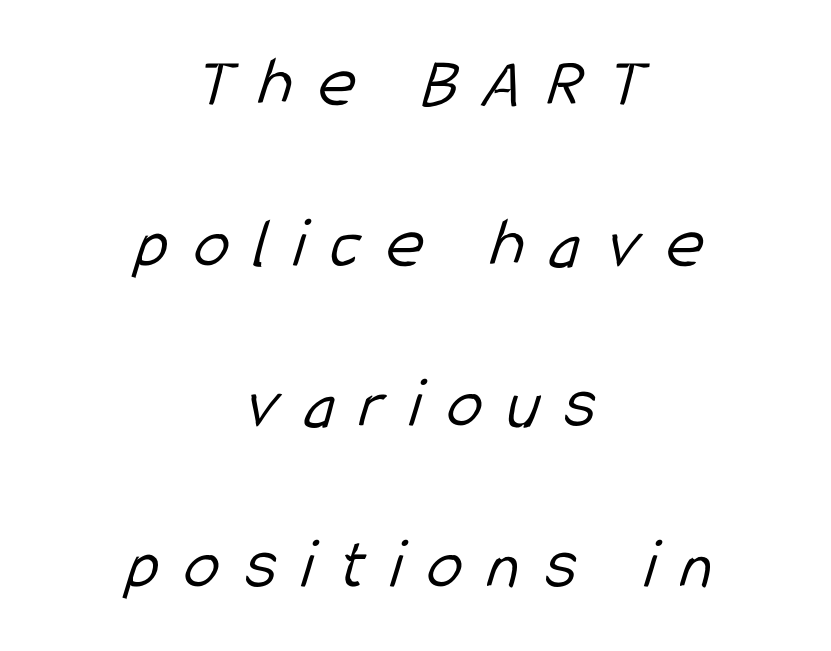
Q: Is the text bold? A: No.
Q: Is the typeface a serif or a sans-serif typeface? A: Sans-serif.
Q: Is the text underlined? A: No.
Q: How is the paragraph aligned? A: Centered.
Q: Is the spacing between letters normal or unusually wide? A: Unusually wide.
Q: Is the spacing between lines tight, normal or loose? A: Loose.
Q: Width (condensed, normal, or wide)? A: Condensed.
Q: Stroke contrast? A: Low.
Q: x-height? A: Medium.
Q: Monospaced? A: No.
